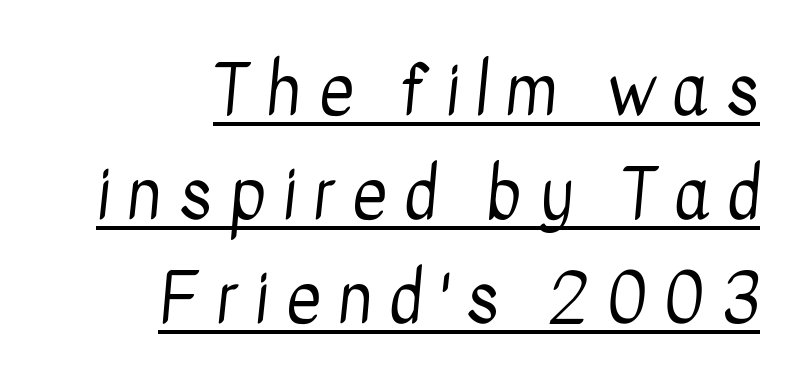
{"serif": "no", "bold": "no", "weight": "regular", "width": "condensed", "stroke_contrast": "low", "x_height": "medium", "monospaced": "no", "underline": "yes", "align": "right", "line_spacing": "normal", "line_spacing_ratio": 1.53, "letter_spacing": "wide", "letter_spacing_em": 0.25, "glyph_px": 68}
